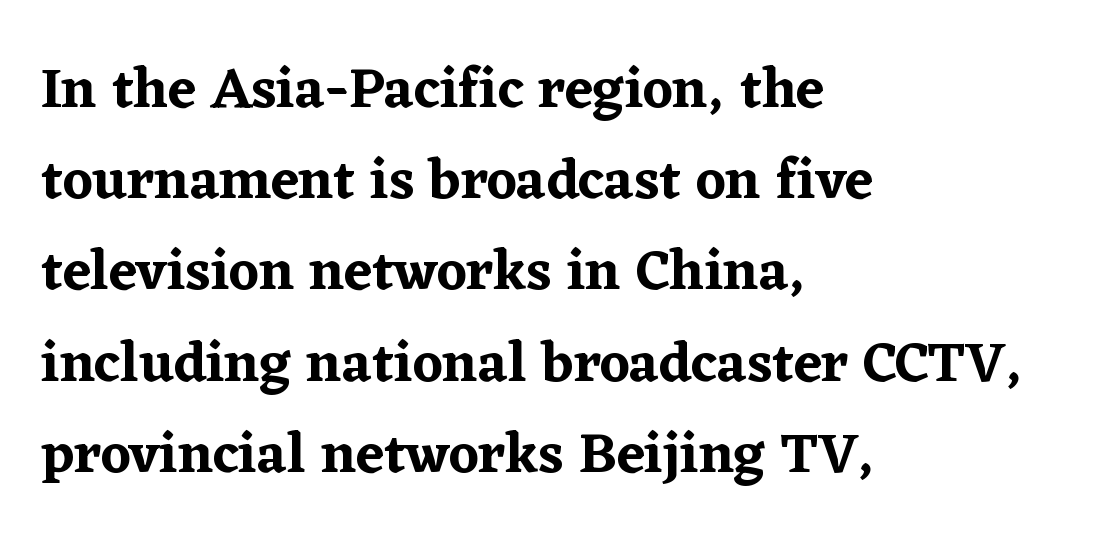
Q: Is the text italic (slanted)? A: No, it is upright.
Q: Is the typeface a serif or a sans-serif typeface? A: Serif.
Q: Is the text underlined? A: No.
Q: How is the paragraph aligned? A: Left-aligned.
Q: Is the spacing between letters normal or unusually wide? A: Normal.
Q: Is the spacing between lines tight, normal or loose? A: Normal.
Q: Width (condensed, normal, or wide)? A: Normal.
Q: Stroke contrast? A: Low.
Q: x-height? A: Medium.
Q: Monospaced? A: No.
